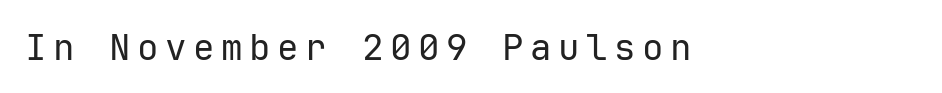
{"serif": "no", "italic": "no", "bold": "no", "weight": "regular", "width": "normal", "stroke_contrast": "low", "x_height": "medium", "underline": "no", "align": "left", "glyph_px": 36}
